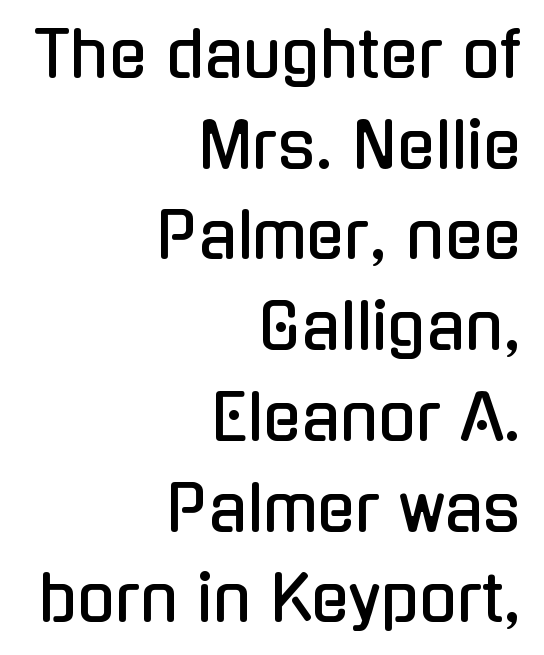
{"serif": "no", "italic": "no", "width": "condensed", "stroke_contrast": "low", "x_height": "medium", "monospaced": "no", "underline": "no", "align": "right", "line_spacing": "normal", "line_spacing_ratio": 1.44, "letter_spacing": "normal", "letter_spacing_em": 0.0, "glyph_px": 63}
